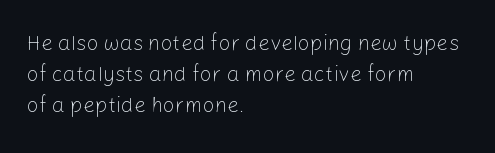
Q: Is the text bold? A: No.
Q: Is the text italic (slanted)? A: No, it is upright.
Q: Is the text underlined? A: No.
Q: How is the paragraph aligned? A: Left-aligned.
Q: Is the spacing between letters normal or unusually wide? A: Normal.
Q: Is the spacing between lines tight, normal or loose? A: Normal.
